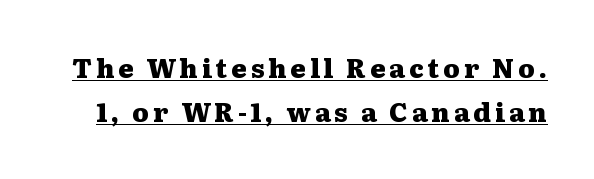
Q: Is the text bold? A: Yes.
Q: Is the text italic (slanted)? A: No, it is upright.
Q: Is the text underlined? A: Yes.
Q: Is the spacing between lines tight, normal or loose? A: Normal.
